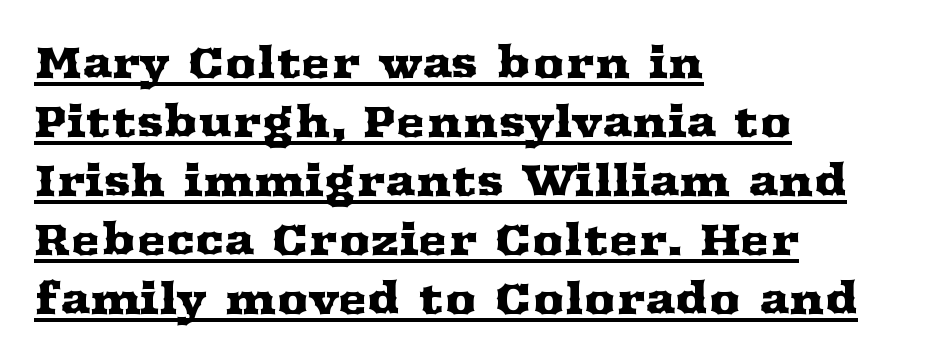
The image shows 44 px wide serif type, upright; set left-aligned, normal line spacing (1.34x), normal letter spacing, underlined; medium stroke contrast and a medium x-height.
